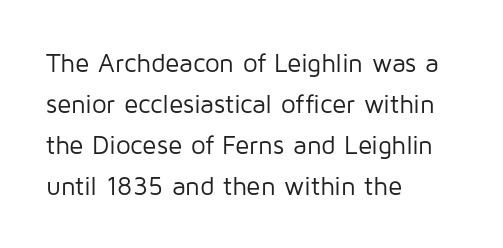
{"italic": "no", "bold": "no", "underline": "no", "align": "left", "line_spacing": "normal", "line_spacing_ratio": 1.58, "letter_spacing": "normal", "letter_spacing_em": 0.0, "glyph_px": 26}
